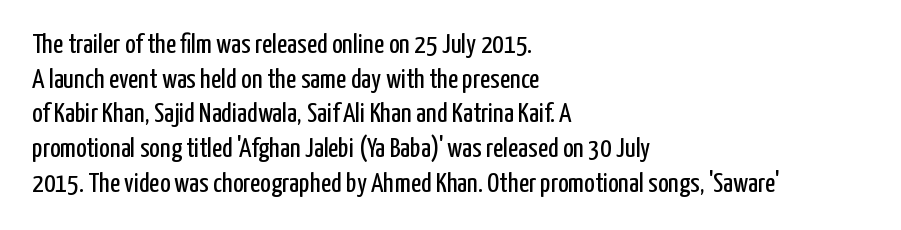
Anything drawn beneath the words? Only blank space. Note the varied advance widths — an 'i' is clearly narrower than an 'm'. Counters stay open thanks to moderate or lighter strokes. The type family on display is of the sans-serif kind.
